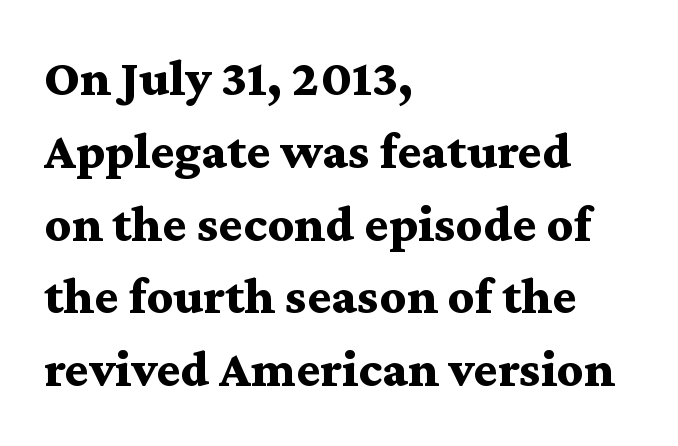
{"serif": "yes", "italic": "no", "bold": "yes", "weight": "bold", "width": "wide", "stroke_contrast": "medium", "x_height": "medium", "monospaced": "no", "underline": "no", "align": "left", "line_spacing": "normal", "line_spacing_ratio": 1.4, "letter_spacing": "normal", "letter_spacing_em": 0.0, "glyph_px": 52}
